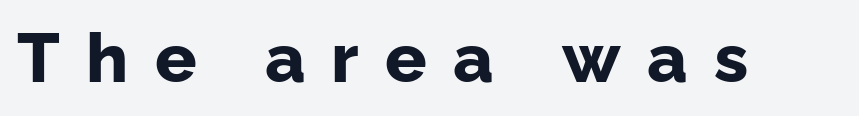
Q: Is the text bold? A: Yes.
Q: Is the text italic (slanted)? A: No, it is upright.
Q: Is the typeface a serif or a sans-serif typeface? A: Sans-serif.
Q: Is the text underlined? A: No.
Q: Is the spacing between letters normal or unusually wide? A: Unusually wide.
Q: Width (condensed, normal, or wide)? A: Normal.
Q: Stroke contrast? A: Low.
Q: x-height? A: Medium.
Q: Monospaced? A: No.
